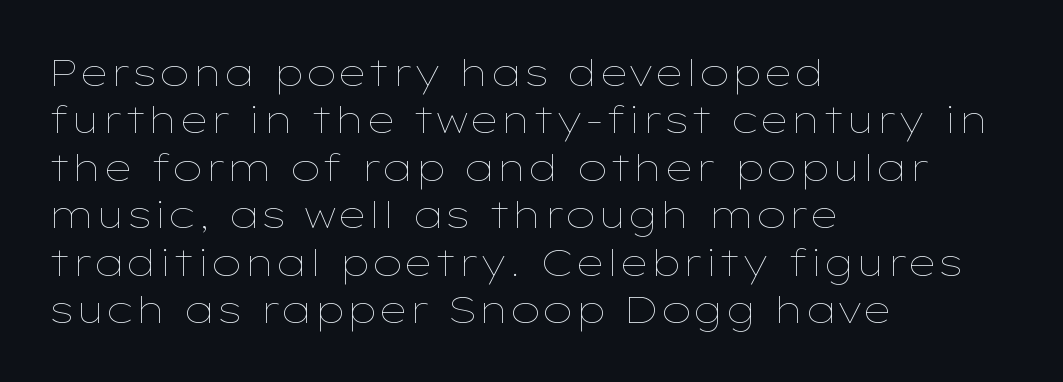
Q: Is the text bold? A: No.
Q: Is the text italic (slanted)? A: No, it is upright.
Q: Is the text underlined? A: No.
Q: How is the paragraph aligned? A: Left-aligned.
Q: Is the spacing between letters normal or unusually wide? A: Normal.
Q: Is the spacing between lines tight, normal or loose? A: Normal.
Q: Width (condensed, normal, or wide)? A: Wide.
Q: Stroke contrast? A: Low.
Q: x-height? A: Medium.
Q: Monospaced? A: No.
